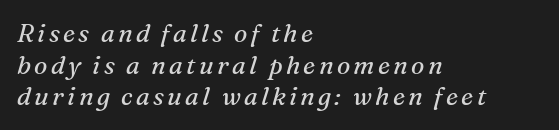
Left-aligned paragraph, ragged on the right. The lettering tilts uniformly, giving the passage an italic look. Descender tails drop into unmarked territory. Compared with typical paragraphs, the rows here are spaced about the same. The letters look calm and open, with moderate or lighter stems.
